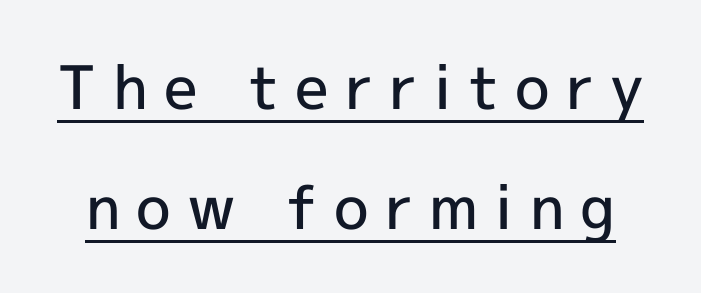
The rendered words wear a rule along their underside. The rendering uses a semibold face; strokes are thickened but not to full bold. The gaps between neighbouring characters are conspicuously large. A typesetter would call this proportional, since set widths differ per character. If you drew a line through each stem, it would be perfectly vertical.
